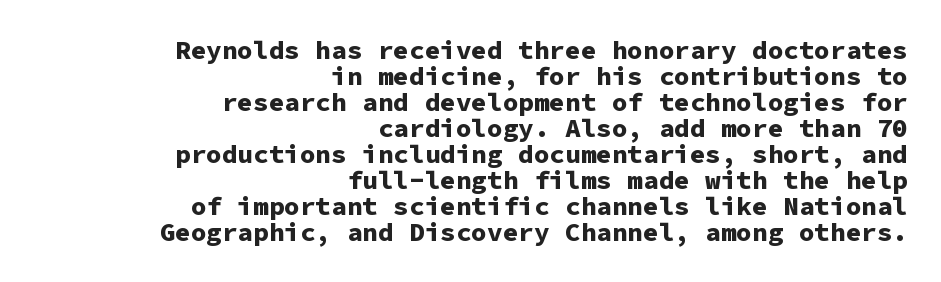
The image shows 26 px bold type, upright; set right-aligned, tight line spacing (1.0x), normal letter spacing, not underlined.
